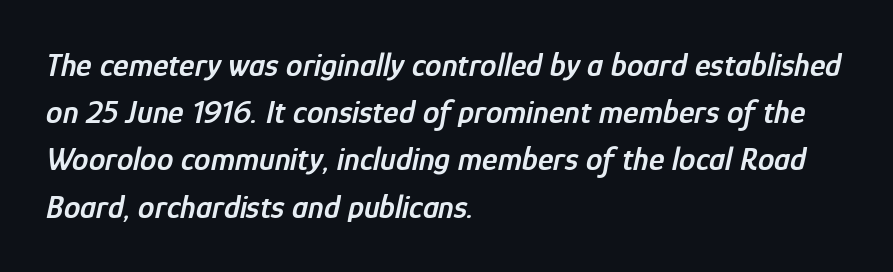
{"italic": "yes", "lean": "right", "slant_degrees": 12, "bold": "semi", "weight": "semibold", "width": "condensed", "stroke_contrast": "low", "x_height": "medium", "monospaced": "no", "underline": "no", "align": "left", "line_spacing": "normal", "line_spacing_ratio": 1.43, "letter_spacing": "normal", "letter_spacing_em": 0.0, "glyph_px": 33}
